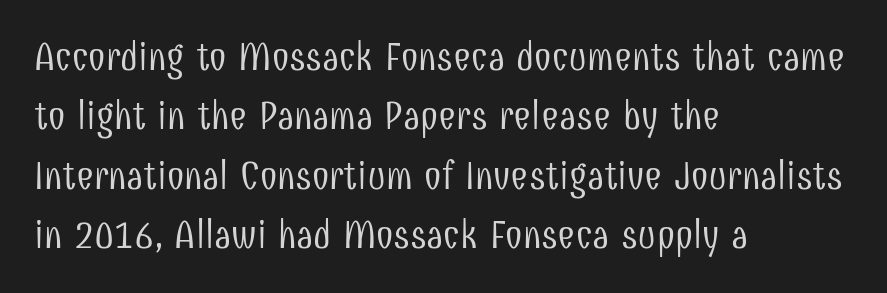
These lines are rendered in a variable-pitch font. Layout note: lines flush left. Successive baselines arrive at the customary interval. Spacing between characters is what you'd get straight out of the box. Ordinary non-slanted type is in use. Only glyphs here, with clear space below each row.
